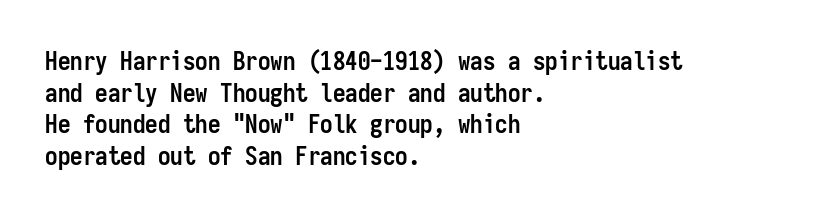
The image shows 25 px bold type, upright; set left-aligned, normal line spacing (1.27x), normal letter spacing, not underlined.
